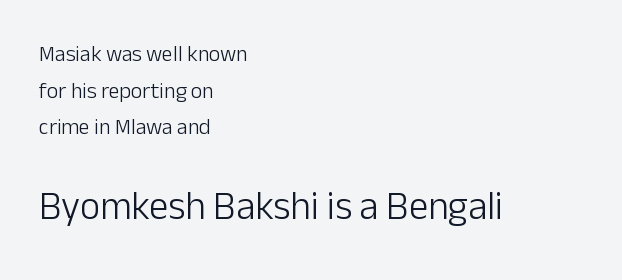
Q: Is the text bold? A: No.
Q: Is the text italic (slanted)? A: No, it is upright.
Q: Is the typeface a serif or a sans-serif typeface? A: Sans-serif.
Q: Is the text underlined? A: No.
Q: How is the paragraph aligned? A: Left-aligned.
Q: Is the spacing between letters normal or unusually wide? A: Normal.
Q: Is the spacing between lines tight, normal or loose? A: Normal.
Q: Which block of text is set in a larger size, the first (top) or the second (bottom)? A: The second (bottom) one.
Q: Width (condensed, normal, or wide)? A: Normal.
Q: Stroke contrast? A: Low.
Q: x-height? A: Medium.
Q: Monospaced? A: No.
